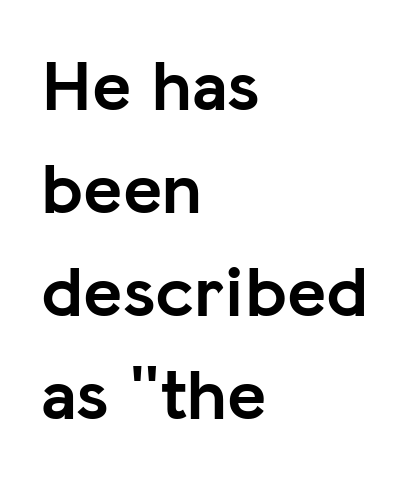
Vertical spacing — default. Each letter's strokes conclude bluntly, with no projecting serifs. The strokes are fattened all the way to bold. A typesetter would call this zero additional tracking. Notice how the stems are strictly vertical — no italics here.
